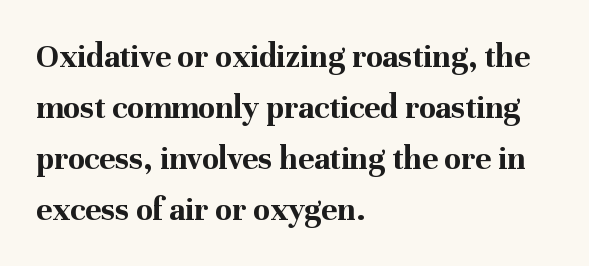
{"serif": "yes", "italic": "no", "bold": "yes", "weight": "bold", "width": "normal", "stroke_contrast": "medium", "x_height": "medium", "monospaced": "no", "underline": "no", "align": "left", "line_spacing": "normal", "line_spacing_ratio": 1.5, "letter_spacing": "normal", "letter_spacing_em": 0.0, "glyph_px": 34}
